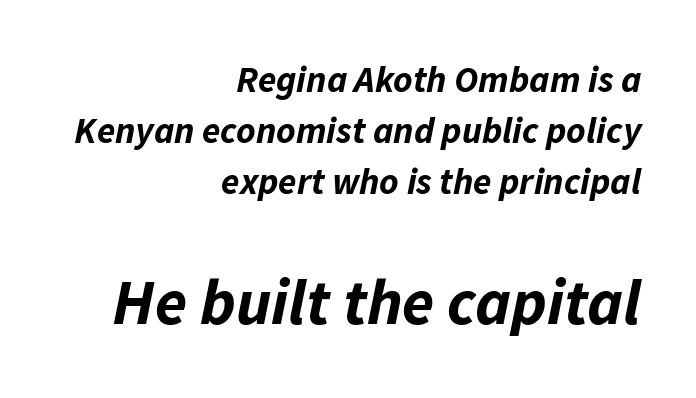
Nobody drew a line under any word here. Size hierarchy here favors the trailing block over the leading one. These lines carry a lot of weight — the face is fully bold. The leading is moderate, giving the passage an even texture. You could not count columns in this text — the font is proportionally spaced. Emphasis-style slanted type is in use.
